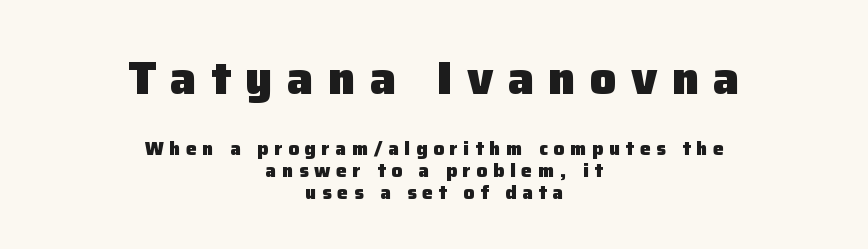
Q: Is the text bold? A: Yes.
Q: Is the text italic (slanted)? A: No, it is upright.
Q: Is the typeface a serif or a sans-serif typeface? A: Sans-serif.
Q: Is the text underlined? A: No.
Q: How is the paragraph aligned? A: Centered.
Q: Is the spacing between letters normal or unusually wide? A: Unusually wide.
Q: Which block of text is set in a larger size, the first (top) or the second (bottom)? A: The first (top) one.
Q: Width (condensed, normal, or wide)? A: Normal.
Q: Stroke contrast? A: Low.
Q: x-height? A: Medium.
Q: Monospaced? A: No.
